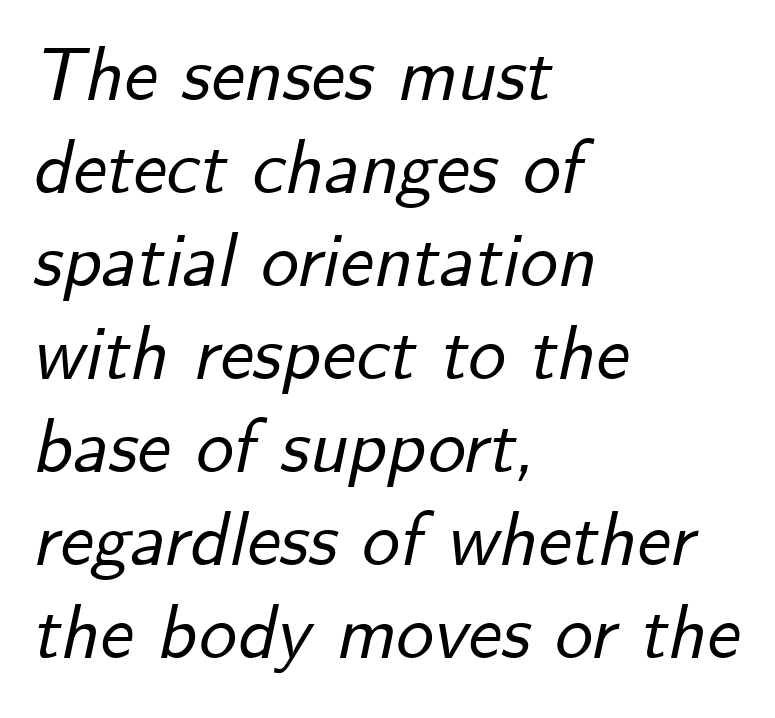
Standard letterfit; no display-style spreading of the glyphs. Yep, that's italic — everything's leaning. Only glyphs here, with clear space below each row. Alignment: flush left.
